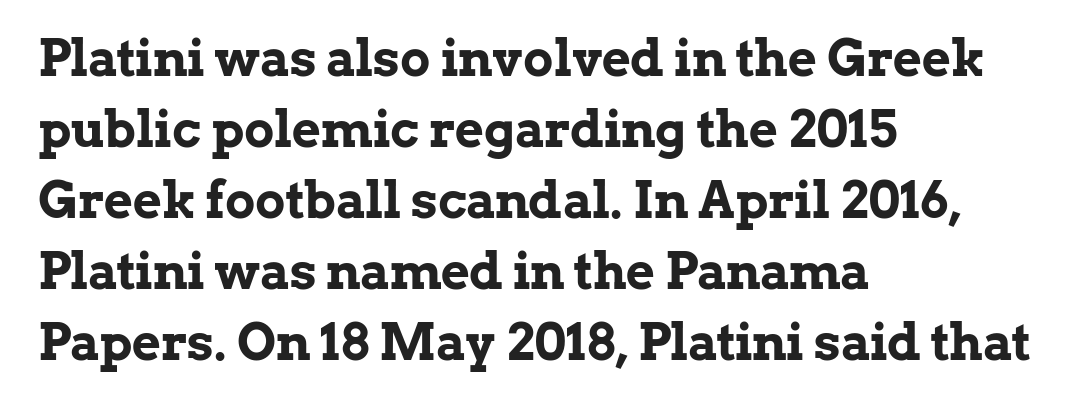
Q: Is the text bold? A: Yes.
Q: Is the text italic (slanted)? A: No, it is upright.
Q: Is the typeface a serif or a sans-serif typeface? A: Serif.
Q: Is the text underlined? A: No.
Q: How is the paragraph aligned? A: Left-aligned.
Q: Is the spacing between letters normal or unusually wide? A: Normal.
Q: Is the spacing between lines tight, normal or loose? A: Normal.
Q: Width (condensed, normal, or wide)? A: Normal.
Q: Stroke contrast? A: Low.
Q: x-height? A: Medium.
Q: Monospaced? A: No.
